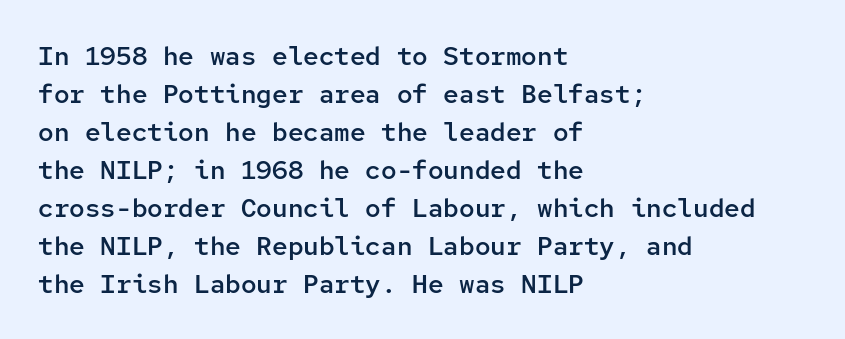
{"italic": "no", "bold": "semi", "underline": "no", "align": "left", "line_spacing": "normal", "line_spacing_ratio": 1.46, "letter_spacing": "normal", "letter_spacing_em": 0.0, "glyph_px": 26}
